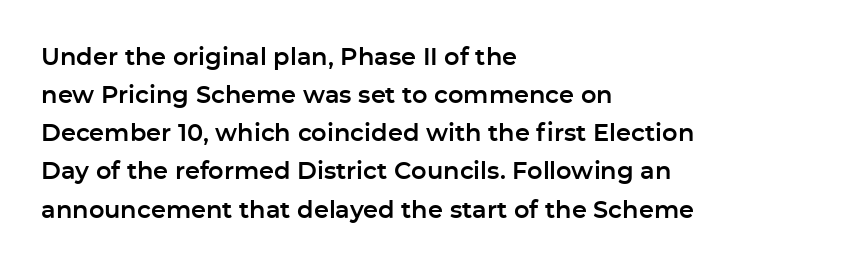
A normal amount of white space separates one row of letters from the next. In terms of letterspacing, this is plain default setting. Quick note: not italic, upright. Only glyphs here, with clear space below each row. Horizontally, the lines are justified to the leading edge only.
